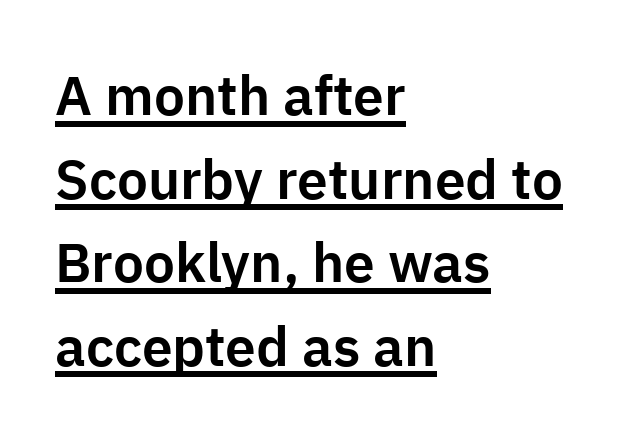
The image shows 55 px sans-serif type, upright; set left-aligned, normal line spacing (1.52x), normal letter spacing, underlined; low stroke contrast and a medium x-height.
